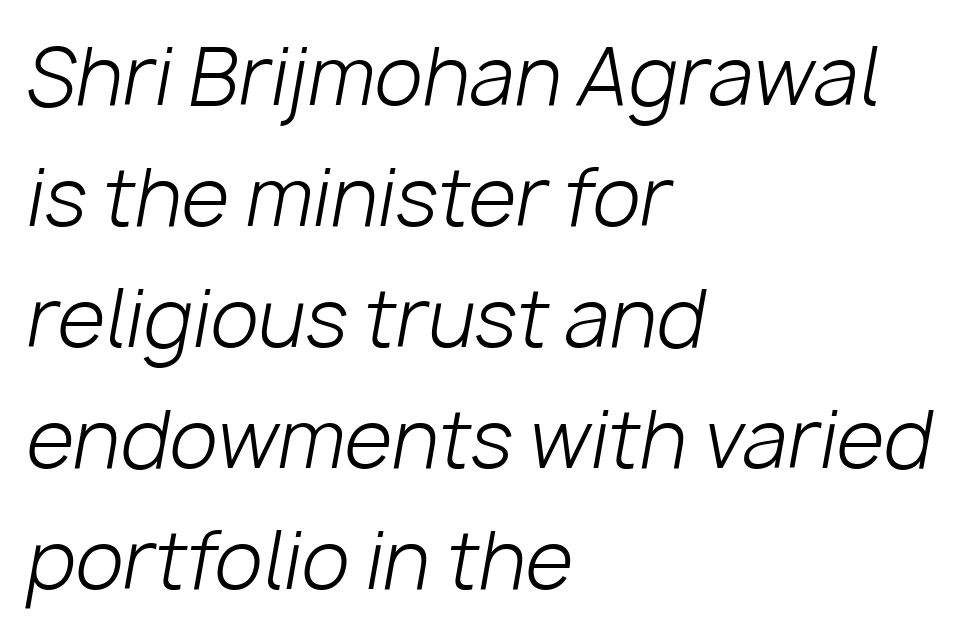
Q: Is the text bold? A: No.
Q: Is the text italic (slanted)? A: Yes, it leans right by about 10 degrees.
Q: Is the text underlined? A: No.
Q: How is the paragraph aligned? A: Left-aligned.
Q: Is the spacing between letters normal or unusually wide? A: Normal.
Q: Is the spacing between lines tight, normal or loose? A: Normal.
Q: Width (condensed, normal, or wide)? A: Normal.
Q: Stroke contrast? A: Low.
Q: x-height? A: Medium.
Q: Monospaced? A: No.
